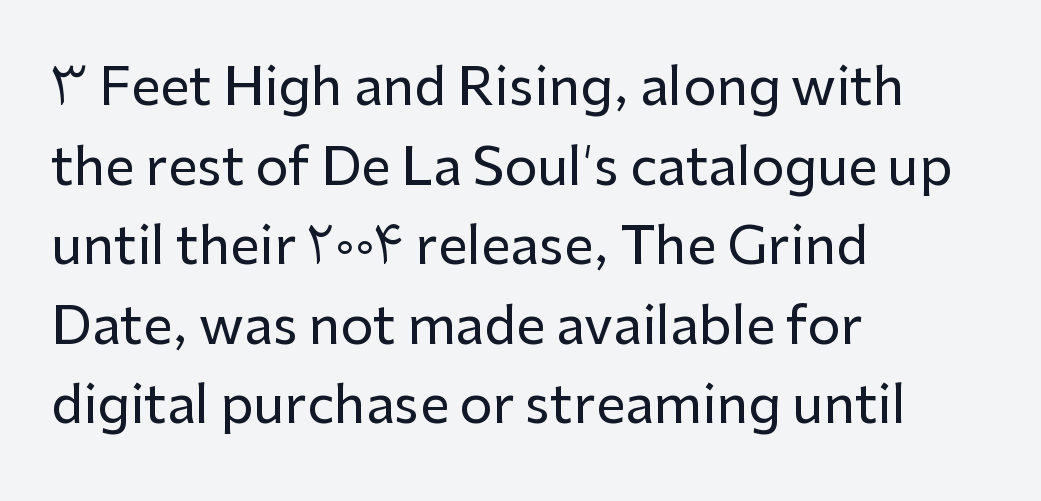
{"serif": "no", "italic": "no", "width": "normal", "stroke_contrast": "low", "x_height": "medium", "monospaced": "no", "underline": "no", "align": "left", "line_spacing": "normal", "line_spacing_ratio": 1.53, "letter_spacing": "normal", "letter_spacing_em": 0.0, "glyph_px": 52}
